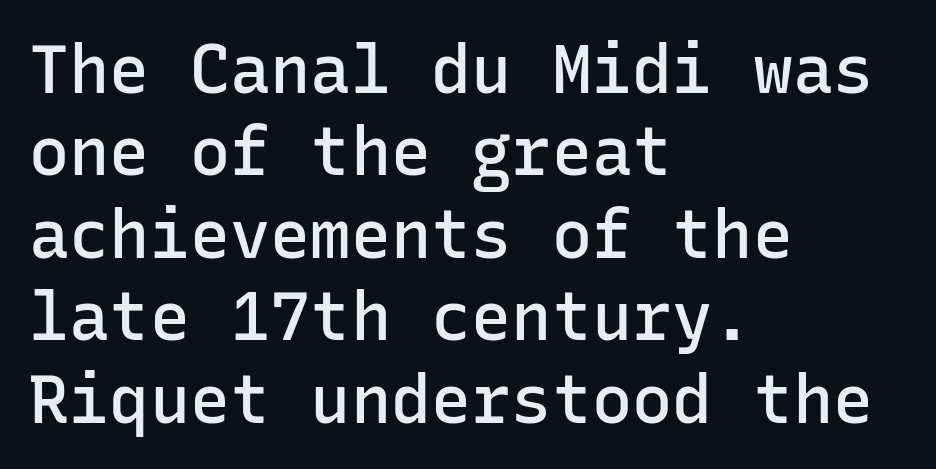
Is this a fixed-width face? Yes — each glyph sits in an identical cell. The paragraph shown leans on its left margin. The letterforms sit shoulder to shoulder at normal distance. What kind of face is this? One without serifs — a sans.
